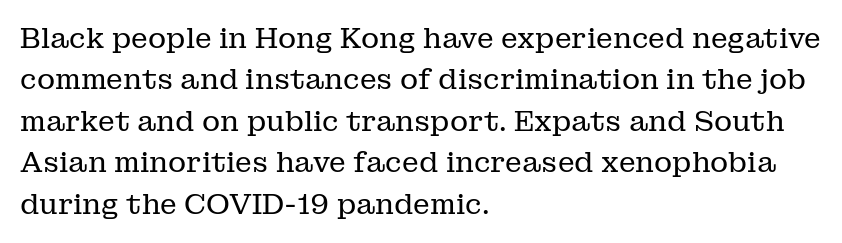
{"serif": "yes", "italic": "no", "bold": "no", "weight": "regular", "width": "normal", "stroke_contrast": "low", "x_height": "medium", "monospaced": "no", "underline": "no", "align": "left", "line_spacing": "normal", "line_spacing_ratio": 1.48, "letter_spacing": "normal", "letter_spacing_em": 0.0, "glyph_px": 28}
